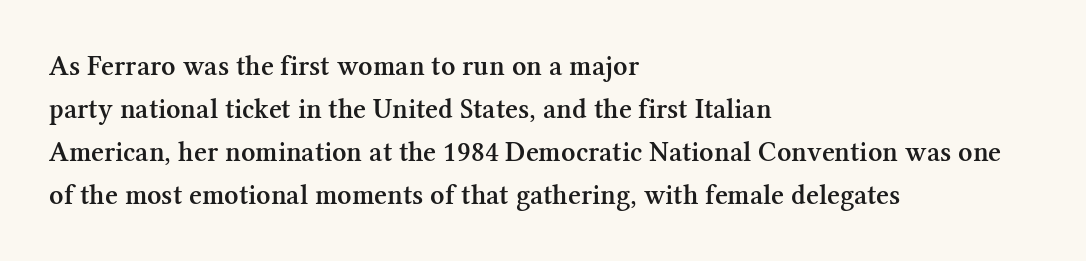
Q: Is the text bold? A: Semi-bold.
Q: Is the text italic (slanted)? A: No, it is upright.
Q: Is the typeface a serif or a sans-serif typeface? A: Serif.
Q: Is the text underlined? A: No.
Q: How is the paragraph aligned? A: Left-aligned.
Q: Is the spacing between letters normal or unusually wide? A: Normal.
Q: Is the spacing between lines tight, normal or loose? A: Normal.
Q: Width (condensed, normal, or wide)? A: Normal.
Q: Stroke contrast? A: Medium.
Q: x-height? A: Medium.
Q: Monospaced? A: No.
